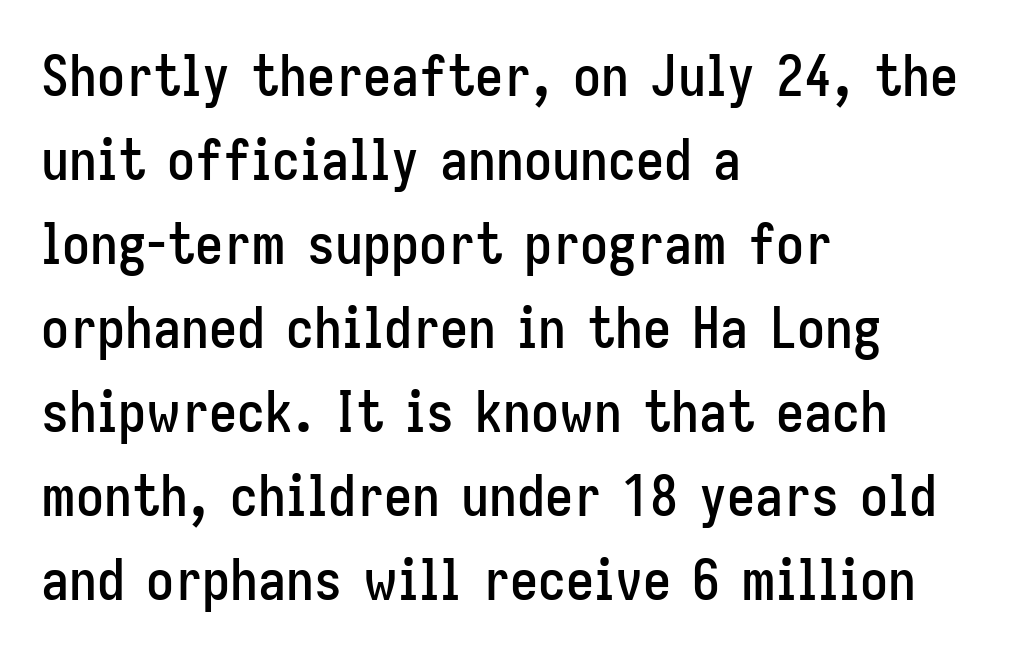
Q: Is the text italic (slanted)? A: No, it is upright.
Q: Is the typeface a serif or a sans-serif typeface? A: Sans-serif.
Q: Is the text underlined? A: No.
Q: How is the paragraph aligned? A: Left-aligned.
Q: Is the spacing between letters normal or unusually wide? A: Normal.
Q: Is the spacing between lines tight, normal or loose? A: Normal.
Q: Width (condensed, normal, or wide)? A: Condensed.
Q: Stroke contrast? A: Low.
Q: x-height? A: Medium.
Q: Monospaced? A: No.
